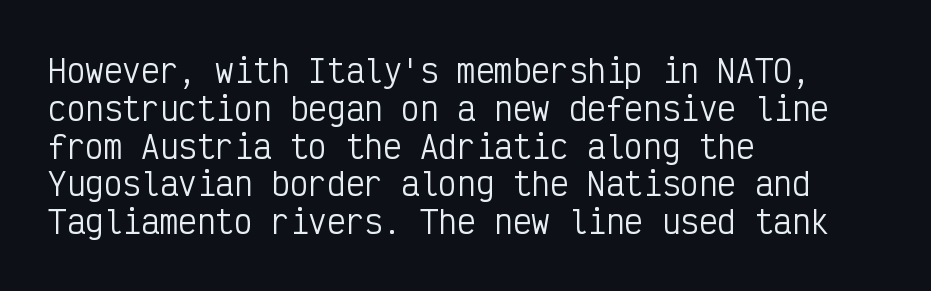
{"serif": "no", "italic": "no", "bold": "no", "weight": "regular", "width": "condensed", "stroke_contrast": "low", "x_height": "medium", "monospaced": "yes", "underline": "no", "align": "left", "line_spacing_ratio": 1.22, "letter_spacing": "normal", "letter_spacing_em": 0.0, "glyph_px": 31}
